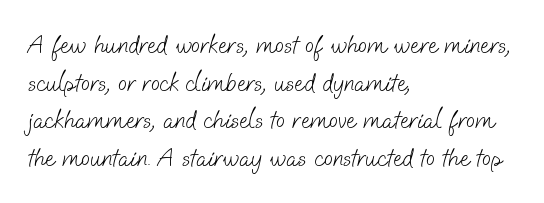
The image shows 26 px text type; set left-aligned, normal line spacing (1.45x), normal letter spacing, not underlined.
